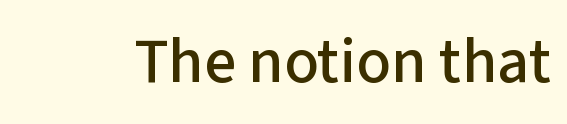
Q: Is the text italic (slanted)? A: No, it is upright.
Q: Is the typeface a serif or a sans-serif typeface? A: Sans-serif.
Q: Is the text underlined? A: No.
Q: Is the spacing between letters normal or unusually wide? A: Normal.
Q: Width (condensed, normal, or wide)? A: Normal.
Q: Stroke contrast? A: Low.
Q: x-height? A: Medium.
Q: Monospaced? A: No.
